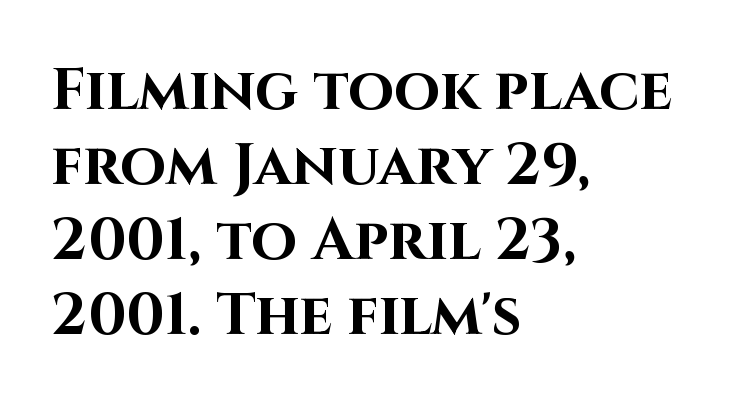
The setting favours the left margin, as ordinary paragraphs usually do. Classification — sans serif. Regarding leading, the lines here are spaced in the standard way. Varying glyph widths throughout — classic text-font behaviour. The baseline area is clear. Between one letter and the next there's only the usual sliver of space.
